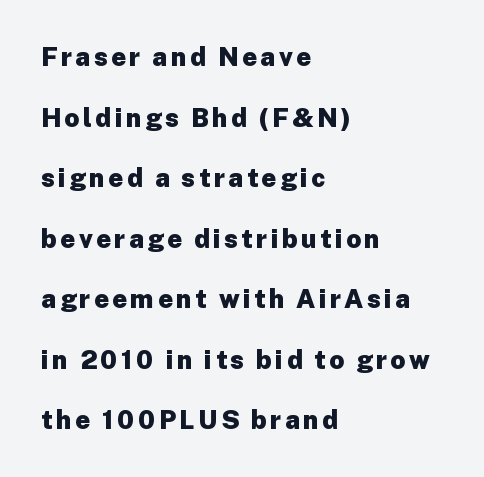
Q: Is the text bold? A: Yes.
Q: Is the text italic (slanted)? A: No, it is upright.
Q: Is the text underlined? A: No.
Q: How is the paragraph aligned? A: Left-aligned.
Q: Is the spacing between lines tight, normal or loose? A: Loose.
